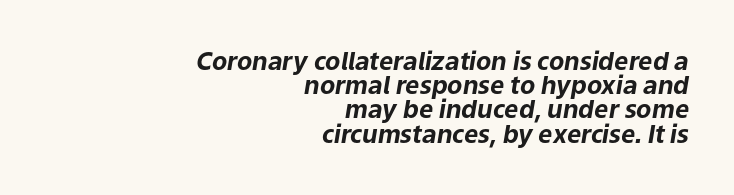
{"italic": "yes", "lean": "right", "slant_degrees": 9, "bold": "yes", "underline": "no", "align": "right", "line_spacing": "tight", "line_spacing_ratio": 0.97, "letter_spacing": "normal", "letter_spacing_em": 0.0, "glyph_px": 25}
